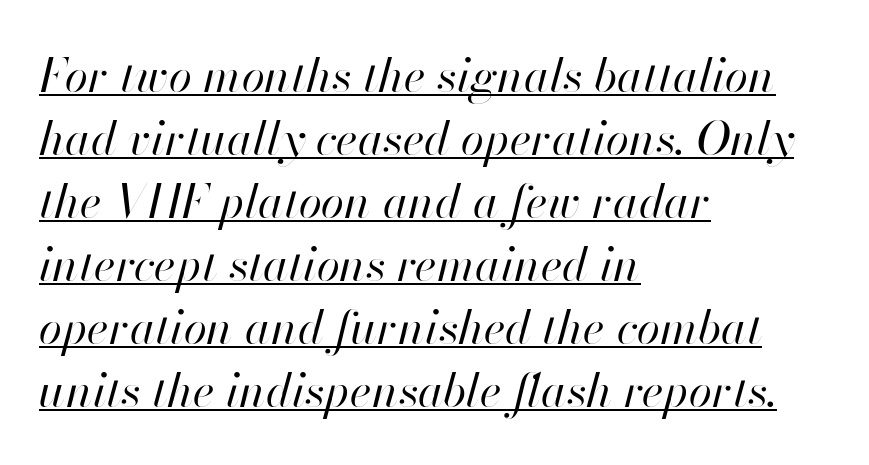
The image shows 47 px regular-weight type, italic (leaning right); set left-aligned, normal line spacing (1.34x), normal letter spacing, underlined; high stroke contrast and a small x-height.
